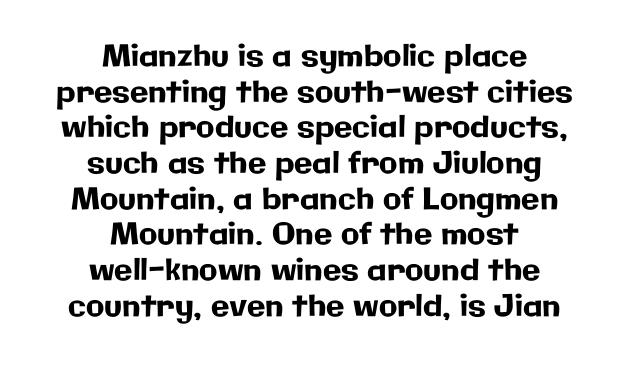
Compared with typical body copy, the letter spacing here is the same. Teacher's note: observe the equal gaps on both sides — that is centered alignment. Note the varied advance widths — an 'i' is clearly narrower than an 'm'. Type style note: lacks serifs.
